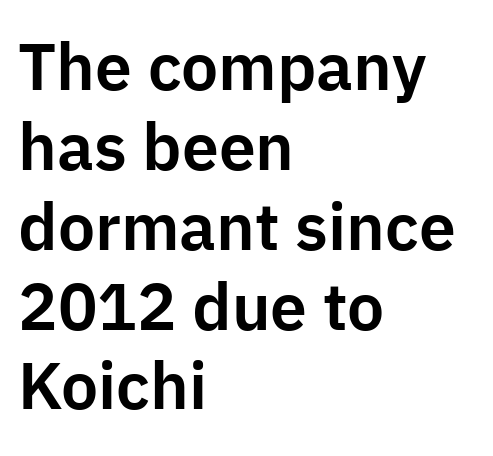
This rendering leaves character spacing at its baseline value. Layout note: lines flush left. Each letter keeps its own natural width here, so spacing adapts to shape. Tall strokes in this sample are plumb rather than angled.
